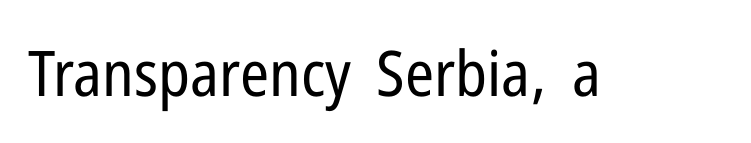
These lines are composed in type without serifs. Unlike italic type, these characters show no tilt at all. Bare-footed words on every line. The typesetting does not lean heavy: it is not bold. The rendering keeps characters at their native spacing. These lines are rendered in a variable-pitch font.
